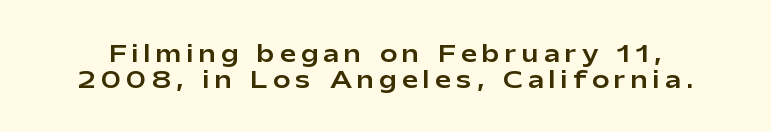
The image shows 23 px text type, upright; set tight line spacing (1.12x), unusually wide letter spacing (+0.24 em), not underlined.
